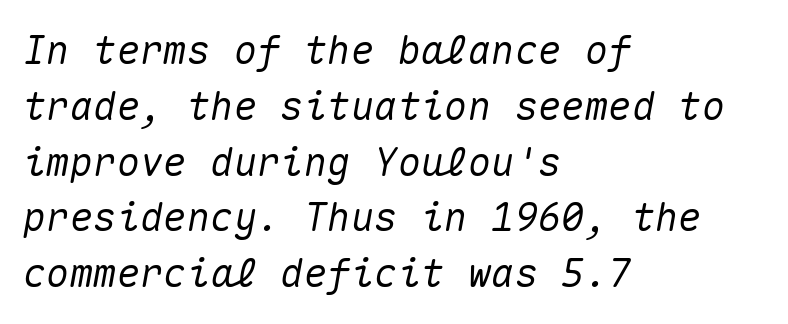
These lines were composed using italics. The gap between lines stays unmarked. The paragraph has a hard left edge and a soft right edge. Spacing verdict: monospaced, one width for all characters.
